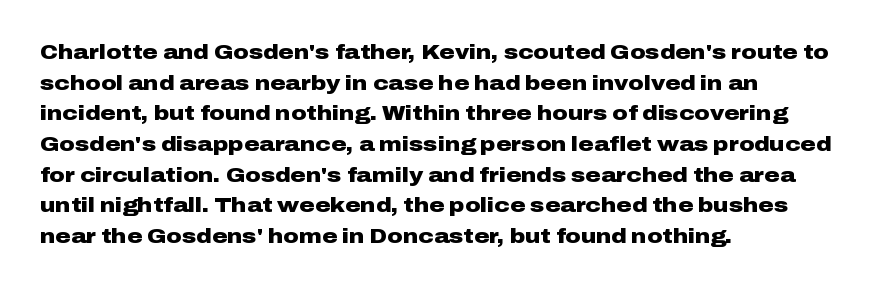
{"italic": "no", "bold": "yes", "underline": "no", "align": "left", "line_spacing": "normal", "line_spacing_ratio": 1.46, "letter_spacing": "normal", "letter_spacing_em": 0.0, "glyph_px": 21}
